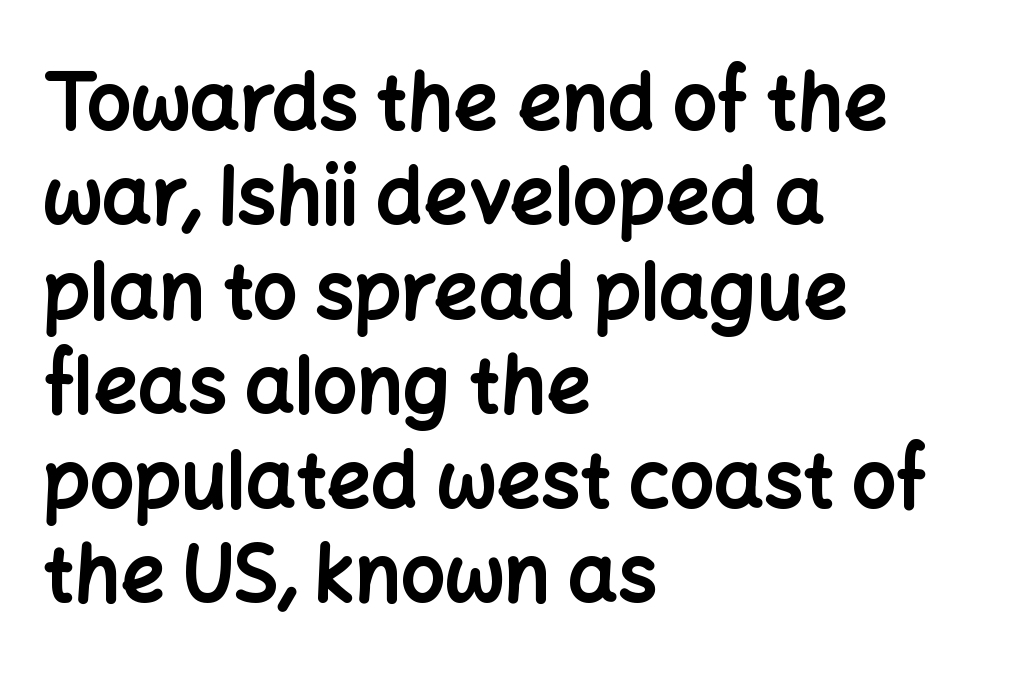
The image shows 78 px bold sans-serif type, upright; set left-aligned, line spacing 1.21x, normal letter spacing, not underlined; low stroke contrast and a medium x-height.
